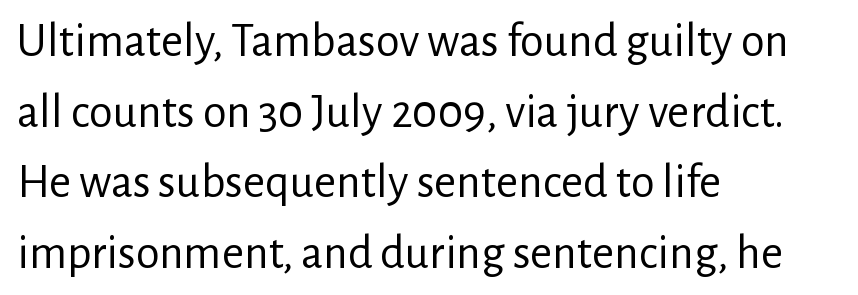
The rendering uses natural spacing where letterforms have individual widths. Each letter's strokes conclude bluntly, with no projecting serifs. Style check: upright. Honestly, the row spacing looks completely unremarkable.
